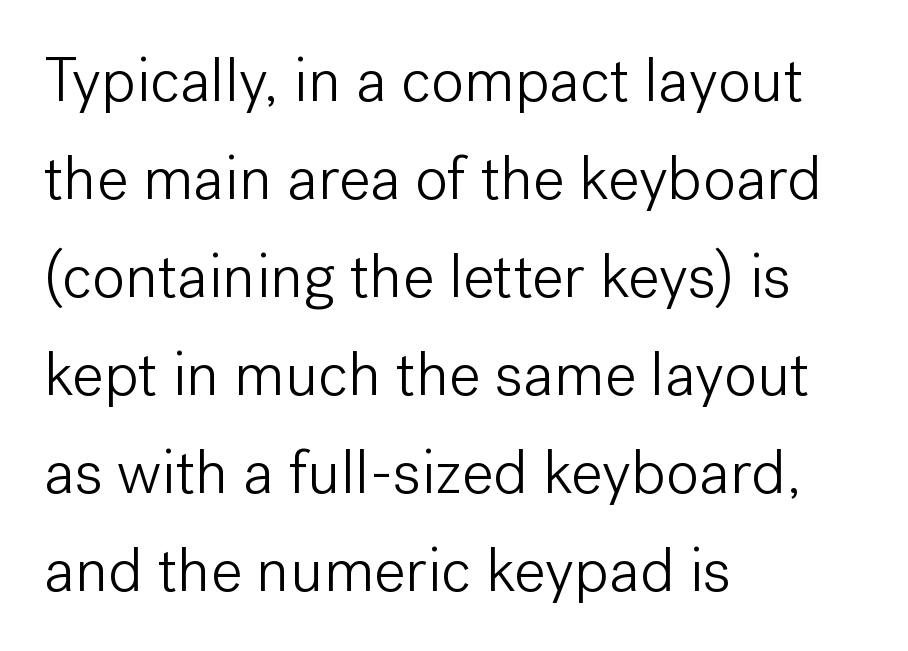
Q: Is the text bold? A: No.
Q: Is the text italic (slanted)? A: No, it is upright.
Q: Is the typeface a serif or a sans-serif typeface? A: Sans-serif.
Q: Is the text underlined? A: No.
Q: How is the paragraph aligned? A: Left-aligned.
Q: Is the spacing between letters normal or unusually wide? A: Normal.
Q: Is the spacing between lines tight, normal or loose? A: Normal.
Q: Width (condensed, normal, or wide)? A: Normal.
Q: Stroke contrast? A: Low.
Q: x-height? A: Medium.
Q: Monospaced? A: No.
